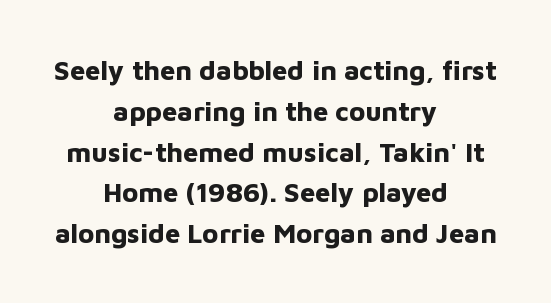
Q: Is the text bold? A: Yes.
Q: Is the text italic (slanted)? A: No, it is upright.
Q: Is the text underlined? A: No.
Q: How is the paragraph aligned? A: Centered.
Q: Is the spacing between letters normal or unusually wide? A: Normal.
Q: Is the spacing between lines tight, normal or loose? A: Normal.
